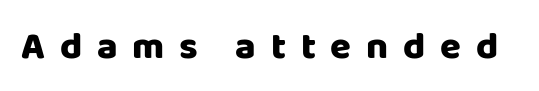
Q: Is the text italic (slanted)? A: No, it is upright.
Q: Is the typeface a serif or a sans-serif typeface? A: Sans-serif.
Q: Is the text underlined? A: No.
Q: Is the spacing between letters normal or unusually wide? A: Unusually wide.
Q: Width (condensed, normal, or wide)? A: Normal.
Q: Stroke contrast? A: Low.
Q: x-height? A: Large.
Q: Monospaced? A: No.
